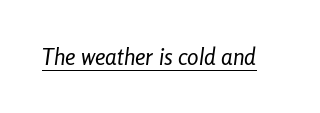
The image shows 23 px text type, italic (leaning right); set normal letter spacing, underlined.
